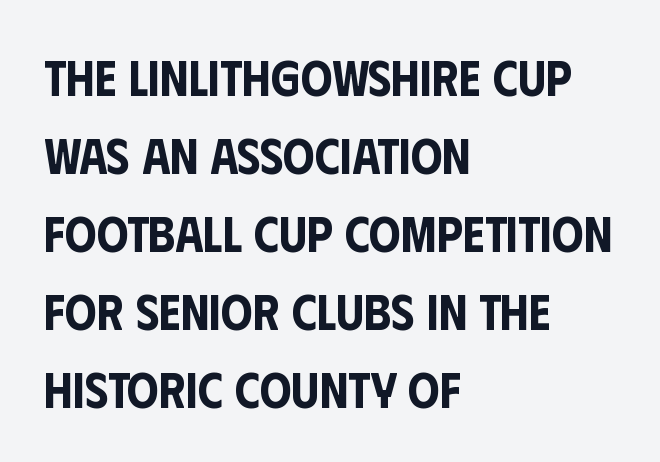
{"serif": "no", "italic": "no", "width": "condensed", "stroke_contrast": "low", "x_height": "large", "monospaced": "no", "underline": "no", "align": "left", "line_spacing": "normal", "line_spacing_ratio": 1.56, "letter_spacing": "normal", "letter_spacing_em": 0.0, "glyph_px": 50}
